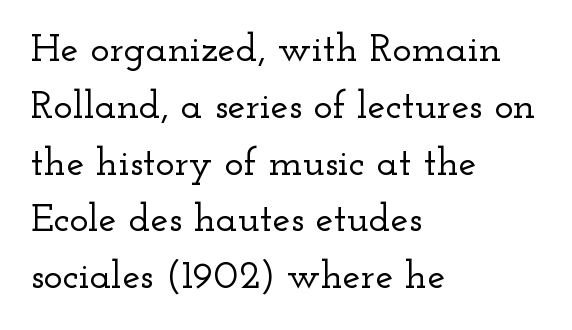
{"serif": "yes", "italic": "no", "width": "wide", "stroke_contrast": "low", "x_height": "small", "monospaced": "no", "underline": "no", "align": "left", "line_spacing": "normal", "line_spacing_ratio": 1.42, "letter_spacing": "normal", "letter_spacing_em": 0.0, "glyph_px": 40}
